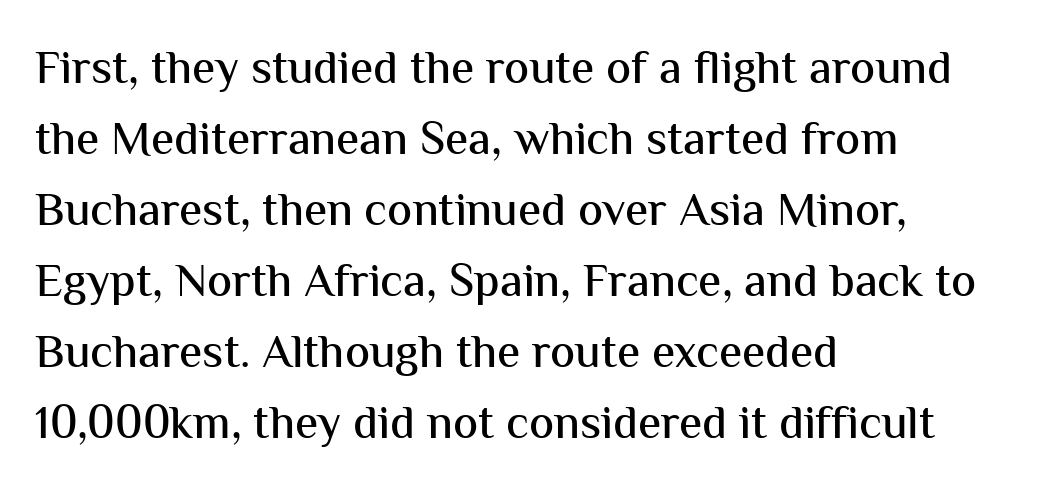
Q: Is the text italic (slanted)? A: No, it is upright.
Q: Is the typeface a serif or a sans-serif typeface? A: Sans-serif.
Q: Is the text underlined? A: No.
Q: How is the paragraph aligned? A: Left-aligned.
Q: Is the spacing between letters normal or unusually wide? A: Normal.
Q: Is the spacing between lines tight, normal or loose? A: Normal.
Q: Width (condensed, normal, or wide)? A: Normal.
Q: Stroke contrast? A: Medium.
Q: x-height? A: Medium.
Q: Monospaced? A: No.
